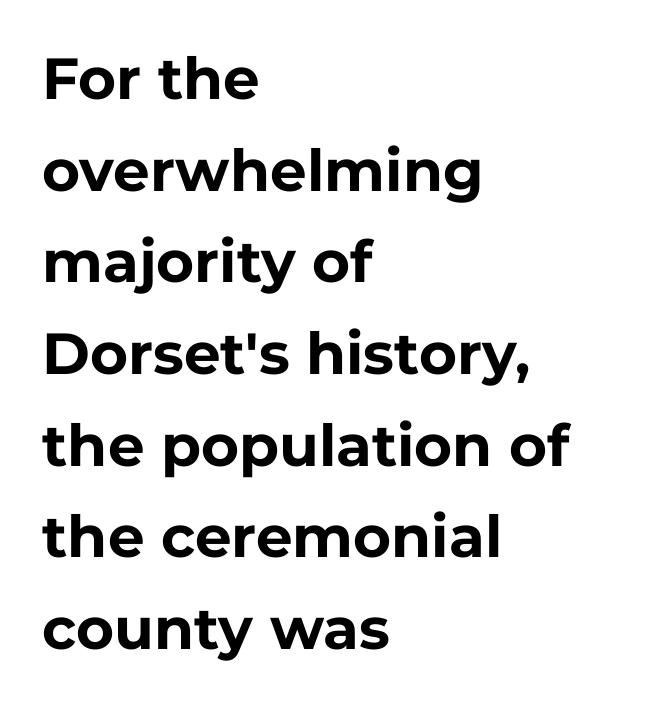
The image shows 58 px bold sans-serif type, upright; set left-aligned, normal line spacing (1.58x), normal letter spacing, not underlined; low stroke contrast and a medium x-height.
